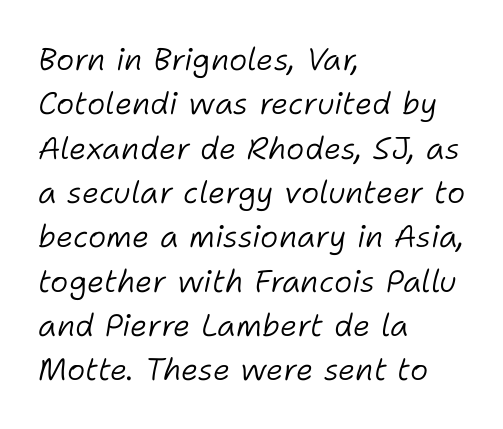
Anything drawn beneath the words? Only blank space. The lines are quadded left. If you measured baseline to baseline, you'd find a middling distance. Slant detected: the letters are inclined. Default kerning and tracking; the words read as compact shapes.
